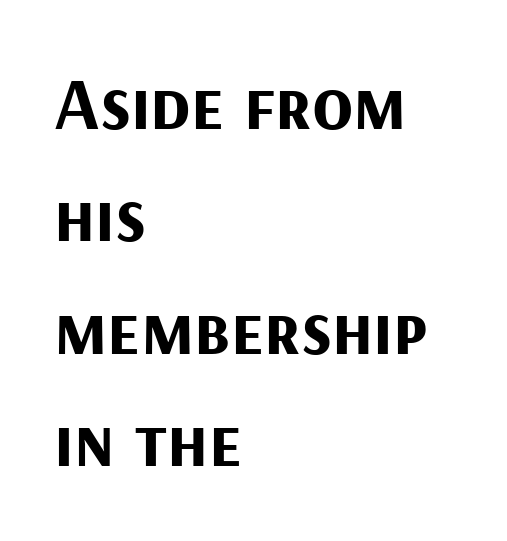
The image shows 75 px bold sans-serif type, upright; set left-aligned, normal line spacing (1.5x), normal letter spacing, not underlined; medium stroke contrast and a medium x-height.
